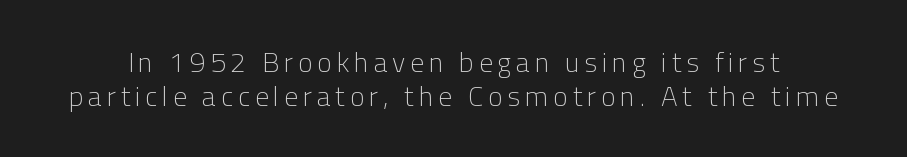
Do the characters align in a grid? No, the font is proportional. The designer went with a sans here, leaving each stem footless. Nobody drew a line under any word here. Ink coverage per letter is moderate at most. Posture: upright roman.
